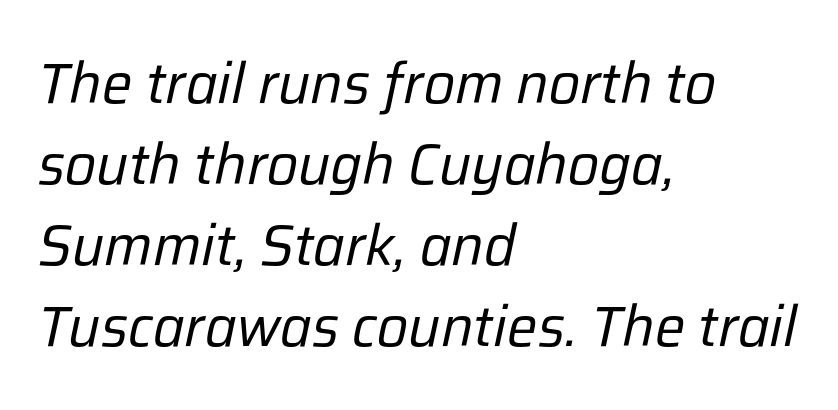
{"italic": "yes", "lean": "right", "slant_degrees": 12, "bold": "no", "weight": "regular", "width": "normal", "stroke_contrast": "low", "x_height": "medium", "monospaced": "no", "underline": "no", "align": "left", "line_spacing": "normal", "line_spacing_ratio": 1.42, "letter_spacing": "normal", "letter_spacing_em": 0.0, "glyph_px": 57}
